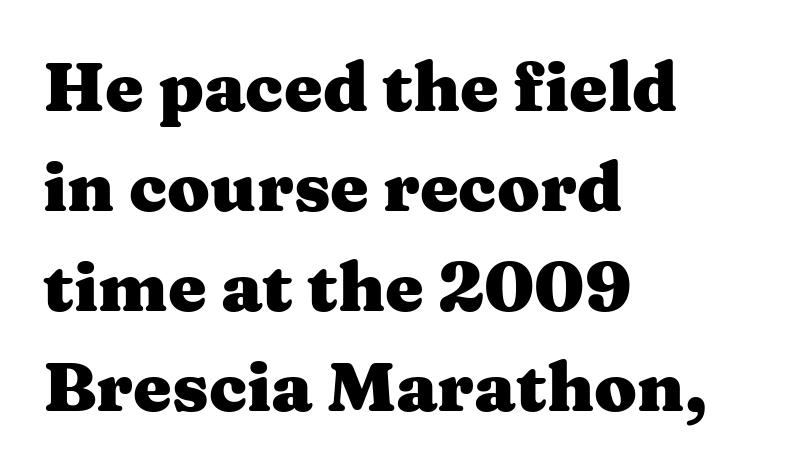
{"serif": "yes", "italic": "no", "bold": "yes", "weight": "heavy", "width": "wide", "stroke_contrast": "medium", "x_height": "medium", "monospaced": "no", "underline": "no", "align": "left", "line_spacing": "normal", "line_spacing_ratio": 1.45, "letter_spacing": "normal", "letter_spacing_em": 0.0, "glyph_px": 69}
